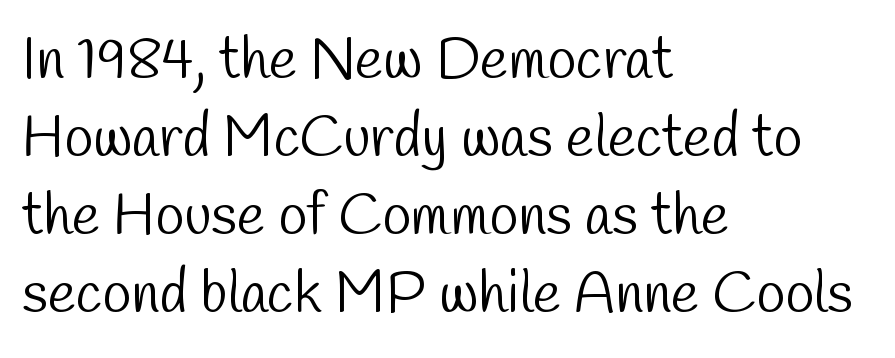
Q: Is the text bold? A: No.
Q: Is the typeface a serif or a sans-serif typeface? A: Sans-serif.
Q: Is the text underlined? A: No.
Q: How is the paragraph aligned? A: Left-aligned.
Q: Is the spacing between letters normal or unusually wide? A: Normal.
Q: Is the spacing between lines tight, normal or loose? A: Normal.
Q: Width (condensed, normal, or wide)? A: Condensed.
Q: Stroke contrast? A: Low.
Q: x-height? A: Medium.
Q: Monospaced? A: No.
